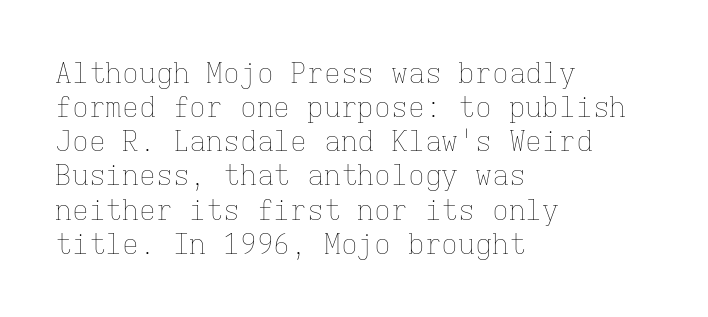
{"italic": "no", "bold": "no", "weight": "thin", "width": "normal", "stroke_contrast": "low", "x_height": "medium", "monospaced": "yes", "underline": "no", "align": "left", "line_spacing_ratio": 1.22, "letter_spacing": "normal", "letter_spacing_em": 0.0, "glyph_px": 28}
